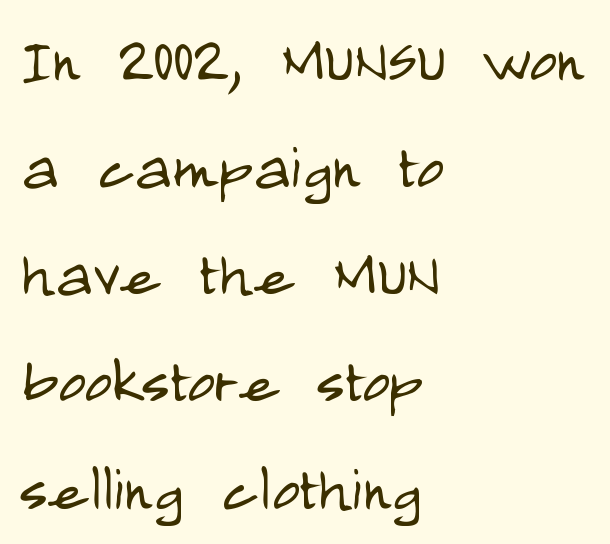
Q: Is the text bold? A: No.
Q: Is the text italic (slanted)? A: No, it is upright.
Q: Is the typeface a serif or a sans-serif typeface? A: Sans-serif.
Q: Is the text underlined? A: No.
Q: How is the paragraph aligned? A: Left-aligned.
Q: Is the spacing between letters normal or unusually wide? A: Normal.
Q: Is the spacing between lines tight, normal or loose? A: Normal.
Q: Width (condensed, normal, or wide)? A: Condensed.
Q: Stroke contrast? A: Low.
Q: x-height? A: Large.
Q: Monospaced? A: No.
